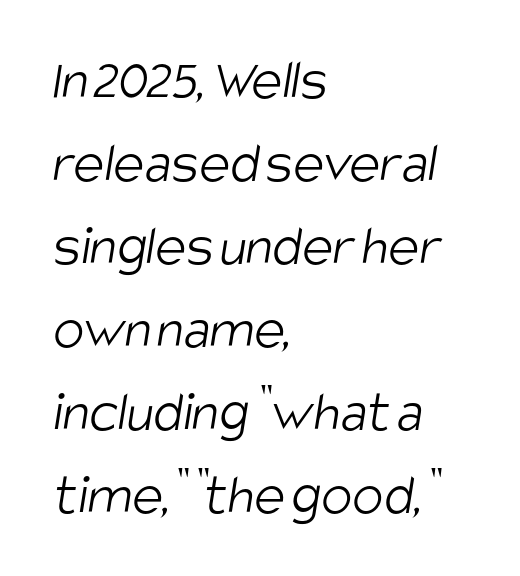
Q: Is the text bold? A: No.
Q: Is the typeface a serif or a sans-serif typeface? A: Sans-serif.
Q: Is the text underlined? A: No.
Q: How is the paragraph aligned? A: Left-aligned.
Q: Is the spacing between letters normal or unusually wide? A: Normal.
Q: Is the spacing between lines tight, normal or loose? A: Normal.
Q: Width (condensed, normal, or wide)? A: Condensed.
Q: Stroke contrast? A: Low.
Q: x-height? A: Large.
Q: Monospaced? A: No.
